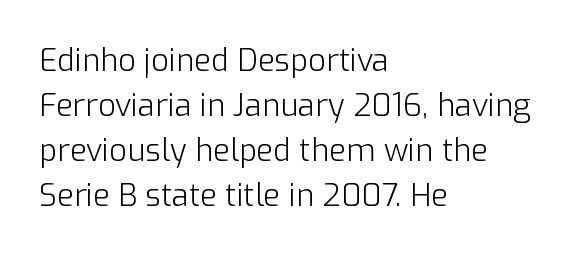
Spacing verdict: proportional, widths tailored to each character. Stroke mass is kept to a normal reading level or below. A typesetter would call this zero additional tracking. Students, observe: this is what conventionally led text looks like.
